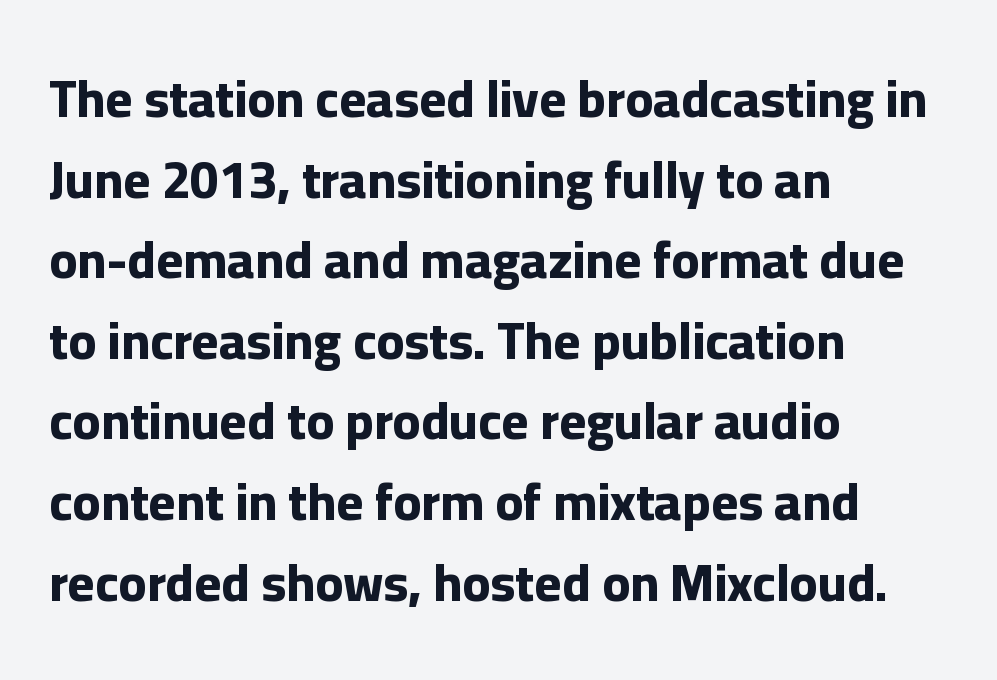
Q: Is the text bold? A: Yes.
Q: Is the text italic (slanted)? A: No, it is upright.
Q: Is the typeface a serif or a sans-serif typeface? A: Sans-serif.
Q: Is the text underlined? A: No.
Q: How is the paragraph aligned? A: Left-aligned.
Q: Is the spacing between letters normal or unusually wide? A: Normal.
Q: Is the spacing between lines tight, normal or loose? A: Normal.
Q: Width (condensed, normal, or wide)? A: Normal.
Q: Stroke contrast? A: Low.
Q: x-height? A: Medium.
Q: Monospaced? A: No.
